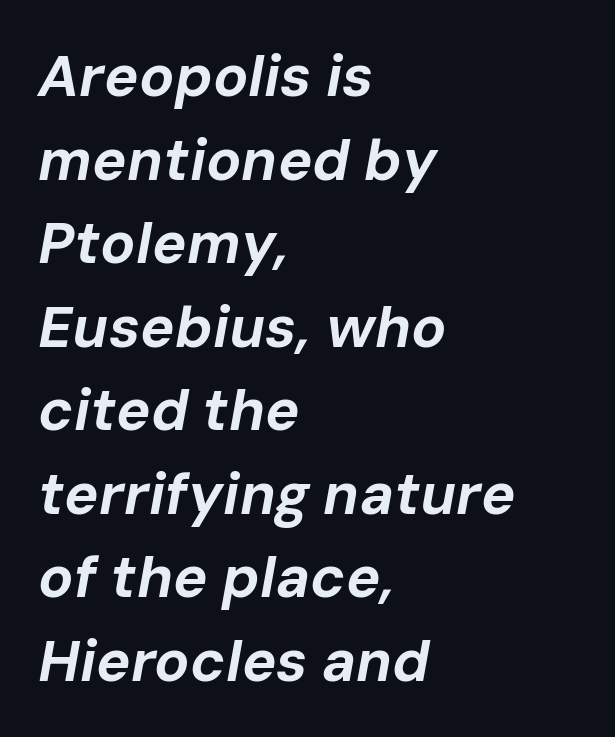
The image shows 58 px bold type, italic (leaning right); set left-aligned, normal line spacing (1.44x), normal letter spacing, not underlined; low stroke contrast and a medium x-height.
